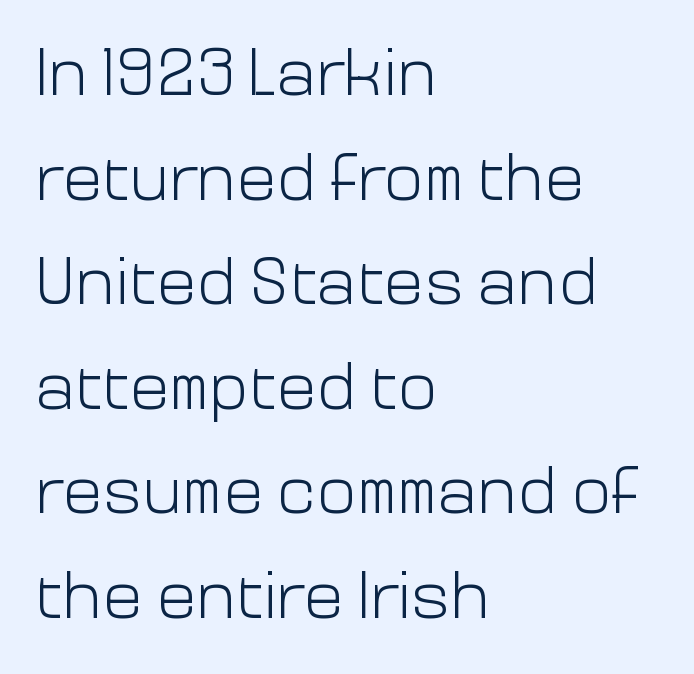
Letter spacing: default. Notice how the passage keeps a crisp vertical edge on the left only. Each row of text sits above clean, open space. Unbolded letterforms with no extra heft. Regarding leading, the lines here are spaced in the standard way.
